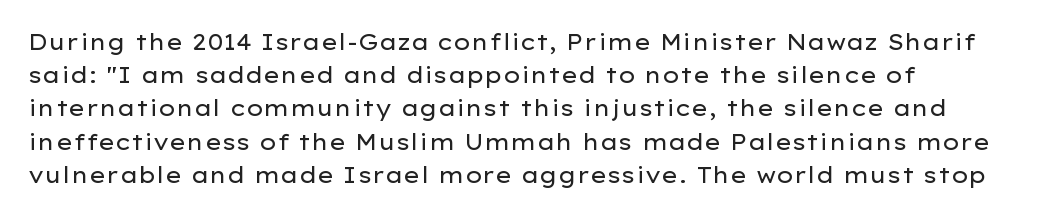
Q: Is the text bold? A: No.
Q: Is the text italic (slanted)? A: No, it is upright.
Q: Is the text underlined? A: No.
Q: How is the paragraph aligned? A: Left-aligned.
Q: Is the spacing between letters normal or unusually wide? A: Normal.
Q: Is the spacing between lines tight, normal or loose? A: Normal.
